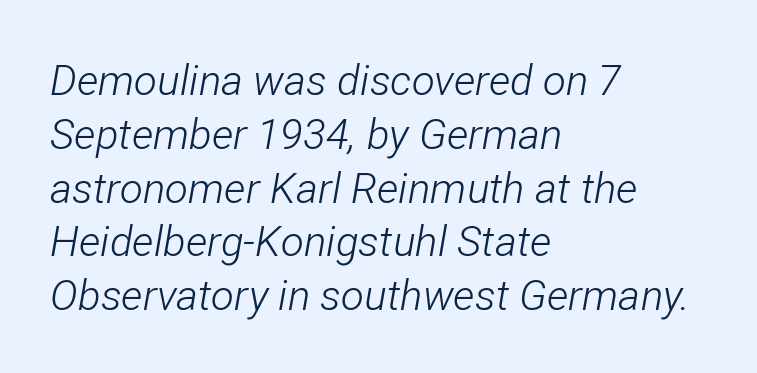
Q: Is the text bold? A: No.
Q: Is the text italic (slanted)? A: Yes, it leans right by about 12 degrees.
Q: Is the text underlined? A: No.
Q: How is the paragraph aligned? A: Left-aligned.
Q: Is the spacing between letters normal or unusually wide? A: Normal.
Q: Is the spacing between lines tight, normal or loose? A: Normal.
Q: Width (condensed, normal, or wide)? A: Condensed.
Q: Stroke contrast? A: Low.
Q: x-height? A: Medium.
Q: Monospaced? A: No.
